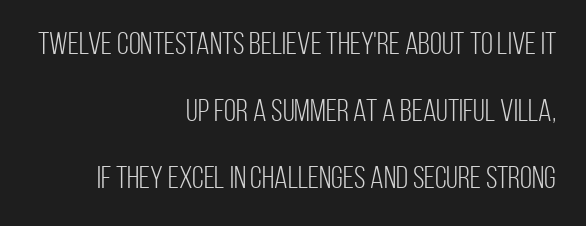
{"serif": "no", "italic": "no", "bold": "no", "weight": "light", "width": "condensed", "stroke_contrast": "low", "x_height": "large", "monospaced": "no", "underline": "no", "align": "right", "line_spacing": "loose", "line_spacing_ratio": 2.16, "letter_spacing": "normal", "letter_spacing_em": 0.0, "glyph_px": 31}
